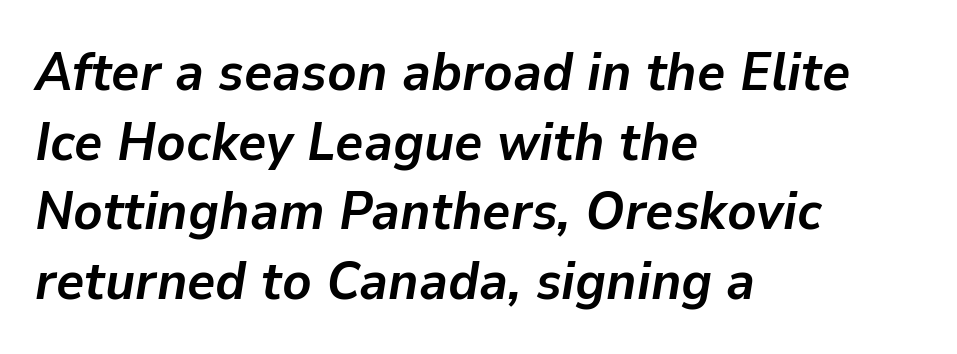
The image shows 54 px semibold type, italic (leaning right); set left-aligned, normal line spacing (1.29x), normal letter spacing, not underlined; low stroke contrast and a medium x-height.
